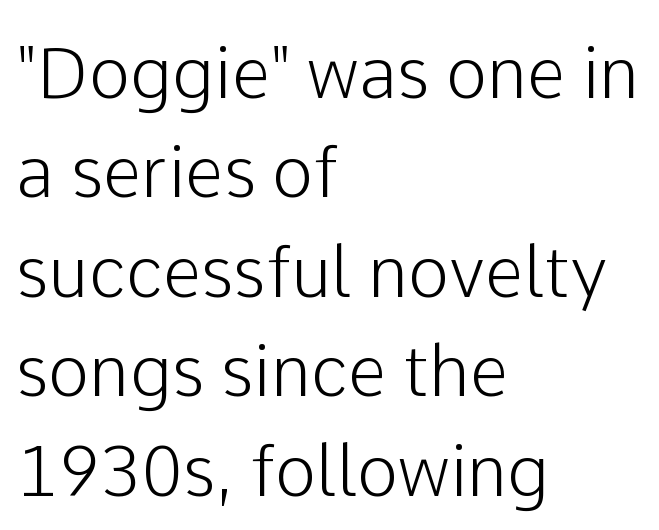
{"serif": "no", "italic": "no", "width": "normal", "stroke_contrast": "low", "x_height": "medium", "monospaced": "no", "underline": "no", "align": "left", "line_spacing": "normal", "line_spacing_ratio": 1.42, "letter_spacing": "normal", "letter_spacing_em": 0.0, "glyph_px": 70}
